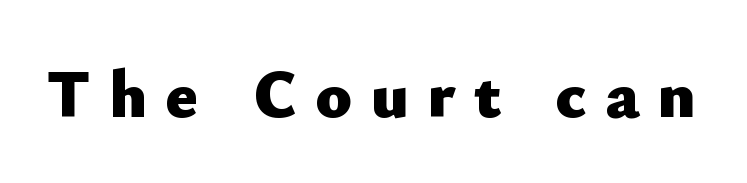
Q: Is the text bold? A: Yes.
Q: Is the text italic (slanted)? A: No, it is upright.
Q: Is the typeface a serif or a sans-serif typeface? A: Sans-serif.
Q: Is the text underlined? A: No.
Q: Is the spacing between letters normal or unusually wide? A: Unusually wide.
Q: Width (condensed, normal, or wide)? A: Normal.
Q: Stroke contrast? A: Low.
Q: x-height? A: Small.
Q: Monospaced? A: No.
